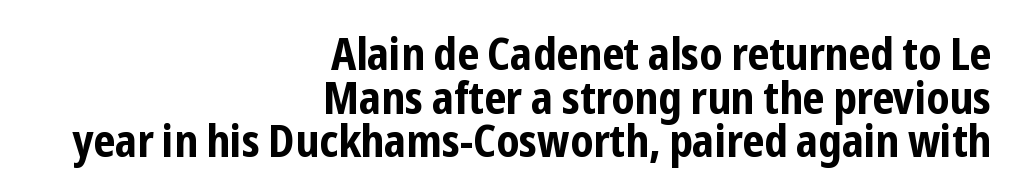
The image shows 45 px bold, condensed sans-serif type, upright; set right-aligned, tight line spacing (0.97x), normal letter spacing, not underlined; low stroke contrast and a medium x-height.
